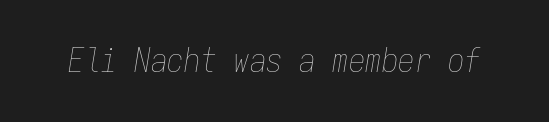
The letters sit at their default tracking, neither squeezed nor spread. The string is rendered with underlining switched off. Monospaced: the letters line up in strict vertical columns. This is oblique type, the kind used for emphasis or titles.
